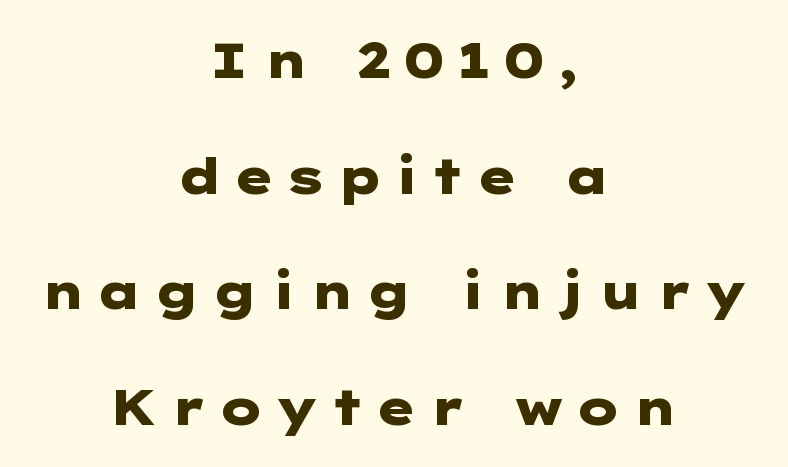
The image shows 49 px heavy, wide sans-serif type, upright; set centered, loose line spacing (2.36x), unusually wide letter spacing (+0.21 em), not underlined; low stroke contrast and a medium x-height.
